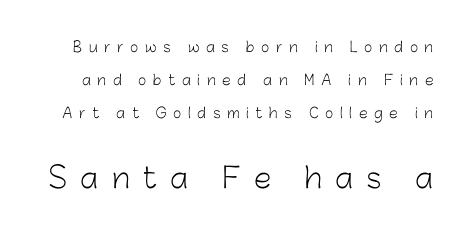
Q: Is the text bold? A: No.
Q: Is the text italic (slanted)? A: No, it is upright.
Q: Is the typeface a serif or a sans-serif typeface? A: Sans-serif.
Q: Is the text underlined? A: No.
Q: Is the spacing between letters normal or unusually wide? A: Unusually wide.
Q: Is the spacing between lines tight, normal or loose? A: Loose.
Q: Which block of text is set in a larger size, the first (top) or the second (bottom)? A: The second (bottom) one.
Q: Width (condensed, normal, or wide)? A: Normal.
Q: Stroke contrast? A: Low.
Q: x-height? A: Medium.
Q: Monospaced? A: No.
